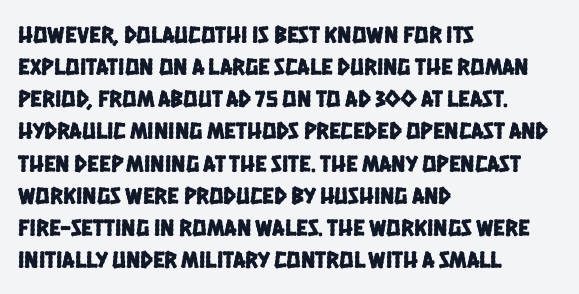
Q: Is the text underlined? A: No.
Q: How is the paragraph aligned? A: Left-aligned.
Q: Is the spacing between letters normal or unusually wide? A: Normal.
Q: Is the spacing between lines tight, normal or loose? A: Normal.
